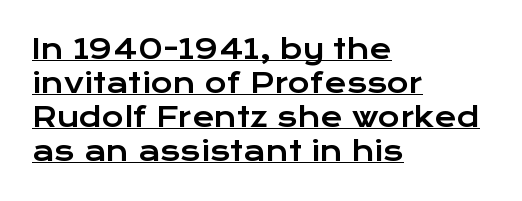
The image shows 27 px text type, upright; set left-aligned, normal line spacing (1.26x), normal letter spacing, underlined.
